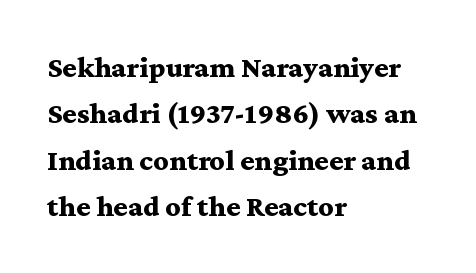
A student would call this left alignment; a typographer would say flush left, rag right. Tracking value appears to be zero — textbook default spacing. Letters rest on an invisible, unmarked baseline. Leading: standard.
